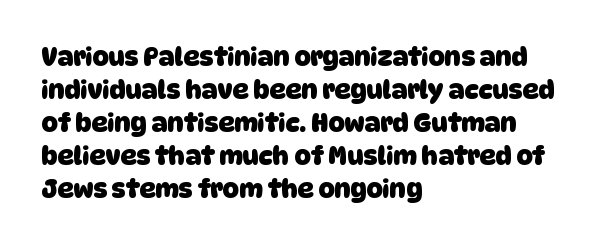
The words here are not underlined. The passage shown is emphatically bold. The line-height multiplier appears to be the usual default. The passage is arranged the way most books set body copy — flush left. No extra tracking has been applied to these lines.
